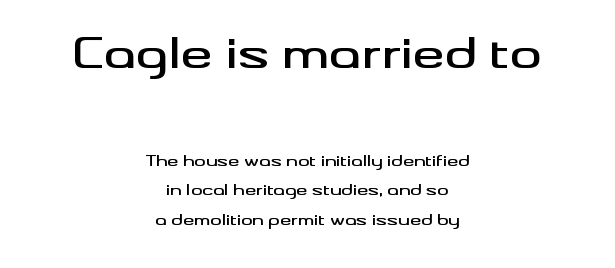
{"serif": "no", "italic": "no", "width": "wide", "stroke_contrast": "medium", "x_height": "small", "monospaced": "no", "underline": "no", "align": "center", "line_spacing": "loose", "line_spacing_ratio": 2.12, "letter_spacing": "normal", "letter_spacing_em": 0.0, "larger_block": "first", "size_ratio": 2.86, "glyph_px": 40}
